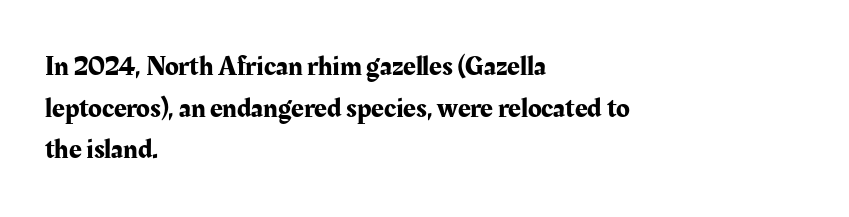
Q: Is the text italic (slanted)? A: No, it is upright.
Q: Is the typeface a serif or a sans-serif typeface? A: Serif.
Q: Is the text underlined? A: No.
Q: How is the paragraph aligned? A: Left-aligned.
Q: Is the spacing between letters normal or unusually wide? A: Normal.
Q: Is the spacing between lines tight, normal or loose? A: Normal.
Q: Width (condensed, normal, or wide)? A: Normal.
Q: Stroke contrast? A: Medium.
Q: x-height? A: Medium.
Q: Monospaced? A: No.
